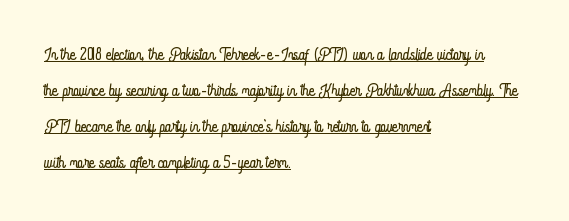
What stands out about the letter spacing? Nothing — it is the standard amount. Every word sits above its own underline. Weight: in the light-to-regular range. Horizontal alignment here is leftward, the default for most running prose.
